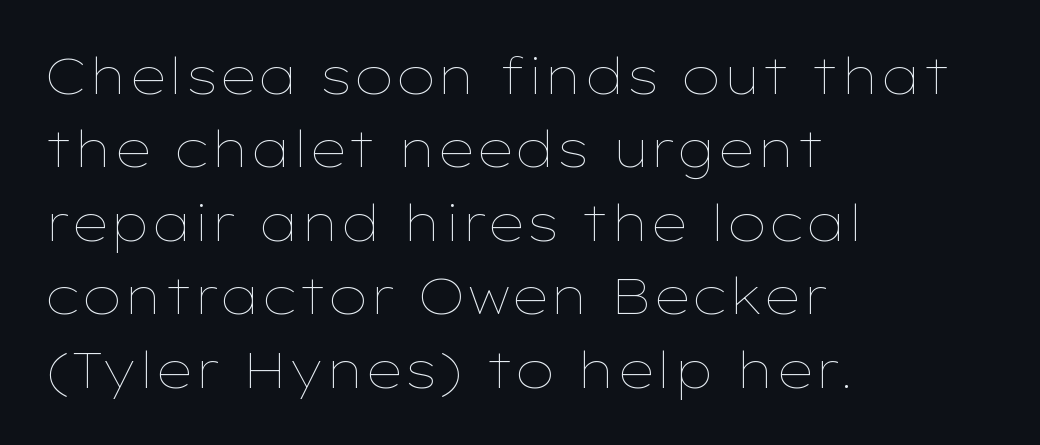
Q: Is the text bold? A: No.
Q: Is the text italic (slanted)? A: No, it is upright.
Q: Is the text underlined? A: No.
Q: How is the paragraph aligned? A: Left-aligned.
Q: Is the spacing between letters normal or unusually wide? A: Normal.
Q: Is the spacing between lines tight, normal or loose? A: Normal.
Q: Width (condensed, normal, or wide)? A: Wide.
Q: Stroke contrast? A: Low.
Q: x-height? A: Medium.
Q: Monospaced? A: No.
